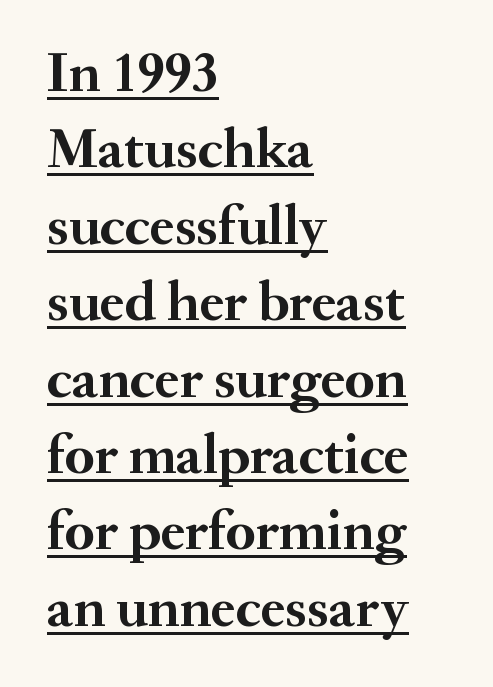
{"serif": "yes", "italic": "no", "bold": "yes", "weight": "semibold", "width": "normal", "stroke_contrast": "medium", "x_height": "small", "monospaced": "no", "underline": "yes", "align": "left", "line_spacing": "normal", "line_spacing_ratio": 1.34, "letter_spacing": "normal", "letter_spacing_em": 0.0, "glyph_px": 57}
